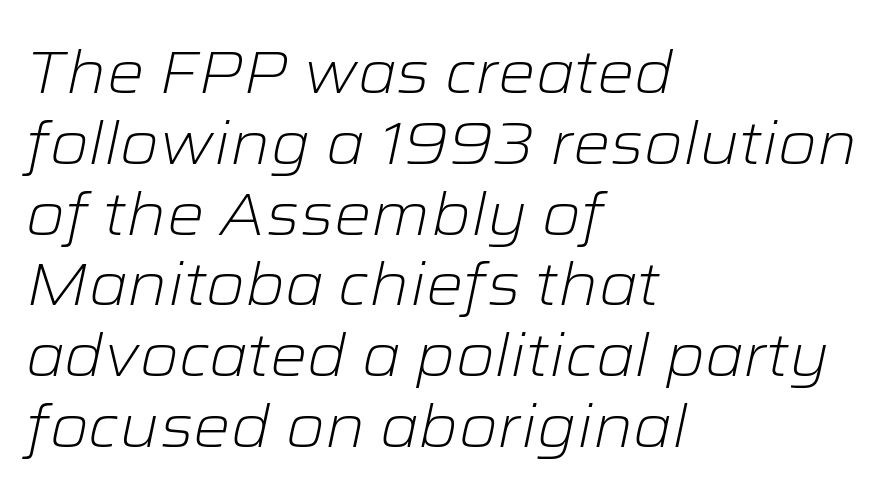
{"italic": "yes", "lean": "right", "slant_degrees": 12, "bold": "no", "weight": "light", "width": "wide", "stroke_contrast": "low", "x_height": "medium", "monospaced": "no", "underline": "no", "align": "left", "line_spacing_ratio": 1.2, "letter_spacing": "normal", "letter_spacing_em": 0.0, "glyph_px": 59}
